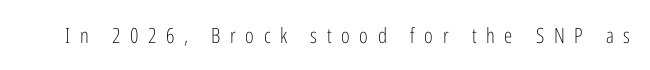
The image shows 21 px text type, upright; set unusually wide letter spacing (+0.46 em), not underlined.
